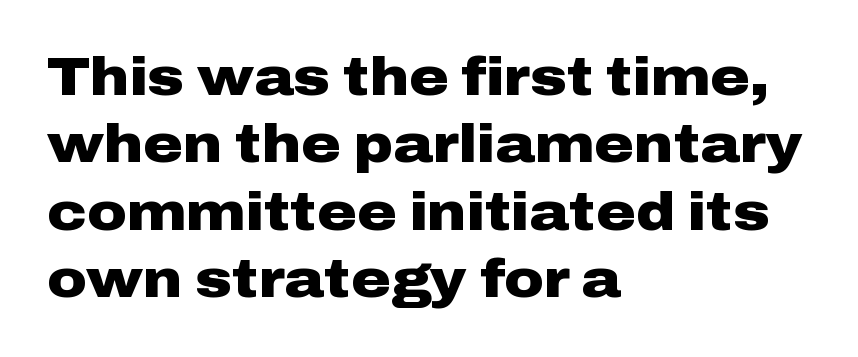
The image shows 54 px heavy, wide sans-serif type, upright; set left-aligned, normal line spacing (1.25x), normal letter spacing, not underlined; low stroke contrast and a medium x-height.
